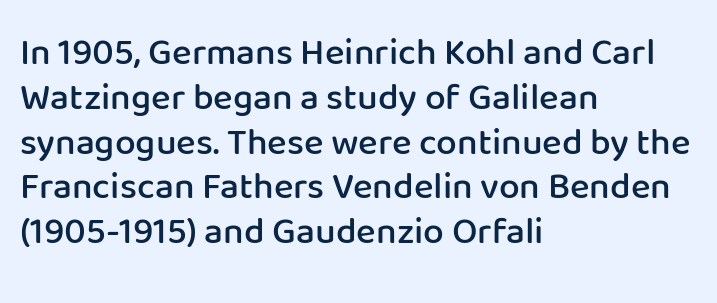
{"serif": "no", "italic": "no", "bold": "semi", "weight": "semibold", "width": "normal", "stroke_contrast": "low", "x_height": "medium", "monospaced": "no", "underline": "no", "align": "left", "line_spacing_ratio": 1.21, "letter_spacing": "normal", "letter_spacing_em": 0.0, "glyph_px": 37}
